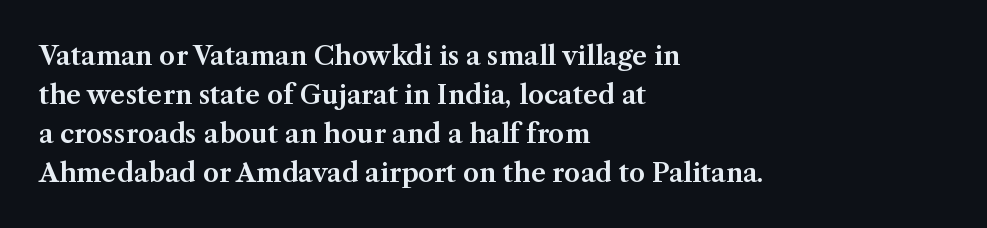
{"italic": "no", "underline": "no", "align": "left", "line_spacing": "normal", "line_spacing_ratio": 1.5, "letter_spacing": "normal", "letter_spacing_em": 0.0, "glyph_px": 26}
